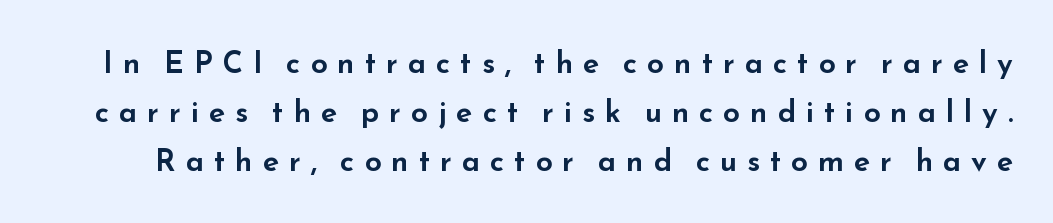
Characters follow at a spacing far wider than the type designer built in. These lines are rendered in a variable-pitch font. The rendering uses a moderate line-height, typical for paragraphs. Rule under the text: the space is simply empty. Rendered with straight, roman letterforms.
